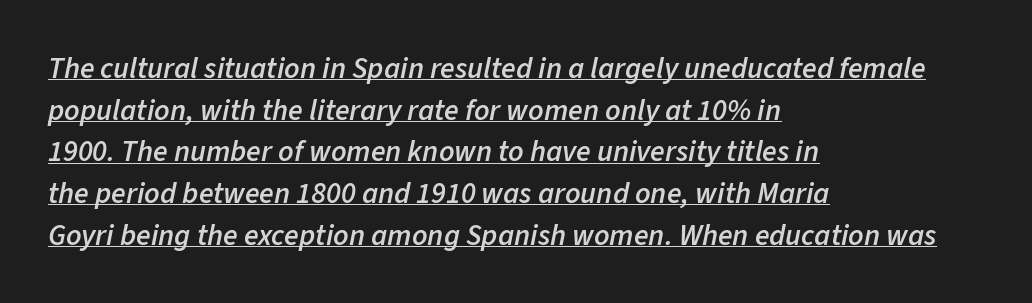
{"italic": "yes", "lean": "right", "slant_degrees": 11, "bold": "semi", "weight": "semibold", "width": "normal", "stroke_contrast": "low", "x_height": "medium", "monospaced": "no", "underline": "yes", "align": "left", "line_spacing": "normal", "line_spacing_ratio": 1.39, "letter_spacing": "normal", "letter_spacing_em": 0.0, "glyph_px": 30}
